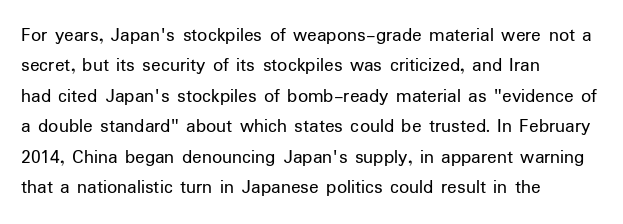
{"italic": "no", "bold": "no", "underline": "no", "align": "left", "line_spacing": "normal", "line_spacing_ratio": 1.52, "letter_spacing": "normal", "letter_spacing_em": 0.0, "glyph_px": 20}
